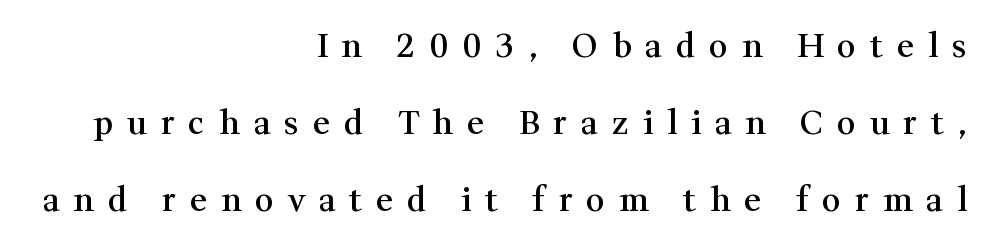
Q: Is the text bold? A: Semi-bold.
Q: Is the text italic (slanted)? A: No, it is upright.
Q: Is the typeface a serif or a sans-serif typeface? A: Serif.
Q: Is the text underlined? A: No.
Q: How is the paragraph aligned? A: Right-aligned.
Q: Is the spacing between letters normal or unusually wide? A: Unusually wide.
Q: Is the spacing between lines tight, normal or loose? A: Loose.
Q: Width (condensed, normal, or wide)? A: Normal.
Q: Stroke contrast? A: Medium.
Q: x-height? A: Medium.
Q: Monospaced? A: No.
